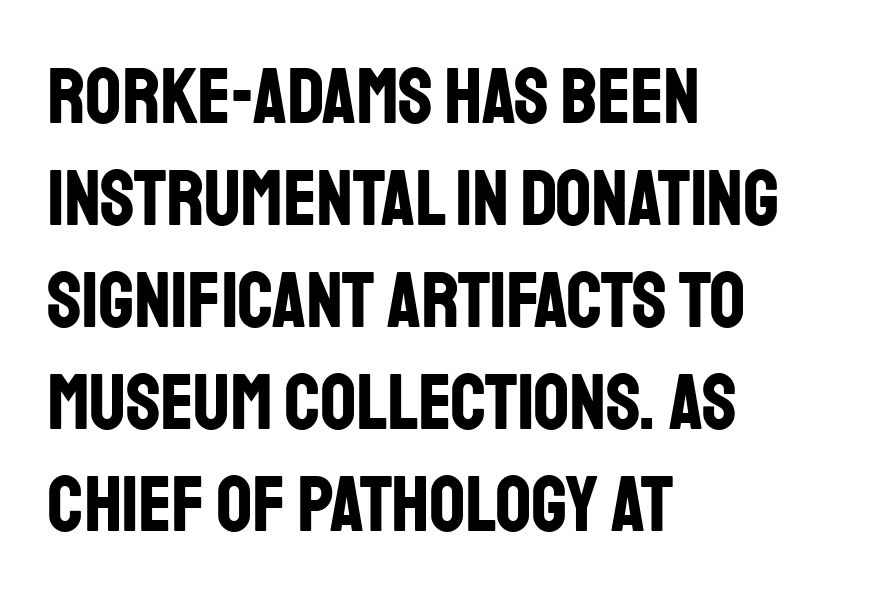
If you drew a ruler down the left edge, every line would touch it. Weight check: bold — yes, fully. These lines sit exactly where default settings would place them. Type style note: lacks serifs. The type is set solid horizontally, with unmodified tracking.
